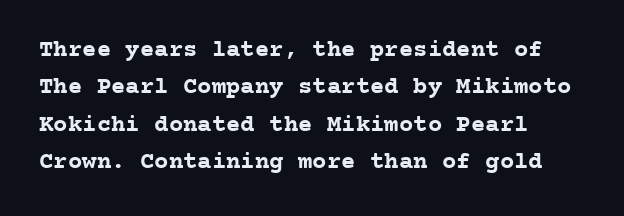
{"italic": "no", "bold": "yes", "underline": "no", "align": "left", "line_spacing": "normal", "line_spacing_ratio": 1.56, "letter_spacing": "normal", "letter_spacing_em": 0.0, "glyph_px": 24}
